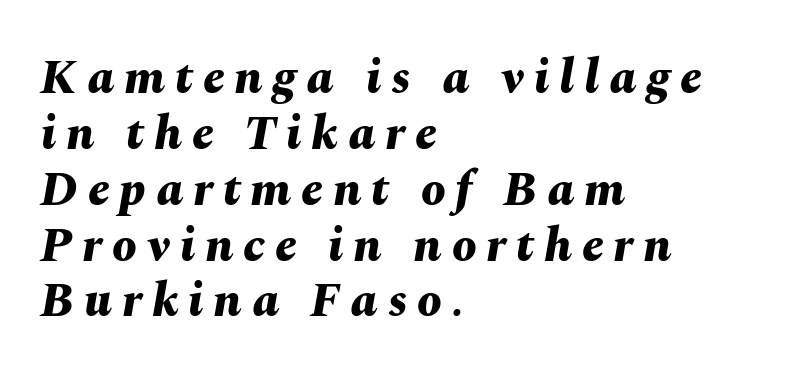
Short and long lines alike share a common starting point at left. Compared with an ordinary text face, these strokes are far heavier — a full bold. Would a proofreader flag this as italicized? Yes. Compared with typical paragraphs, the rows here are closer together. Note the varied advance widths — an 'i' is clearly narrower than an 'm'. Loose tracking; the words dissolve into strings of separated letters.
